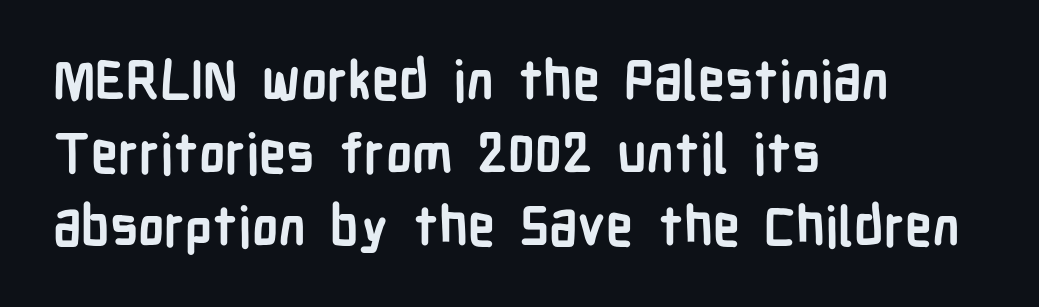
This sample has the flowing, uneven cadence of proportional lettering. Posture: straight, roman, zero tilt. Is the letter spacing exaggerated? No — it looks like the ordinary default. The strip under each line holds only bare page. Each letter's strokes conclude bluntly, with no projecting serifs. The typesetting leans heavy: a genuine bold.
